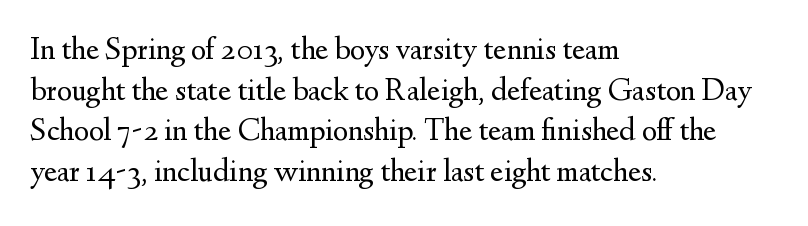
The image shows 32 px regular-weight serif type, upright; set left-aligned, normal line spacing (1.27x), normal letter spacing, not underlined; medium stroke contrast and a small x-height.
